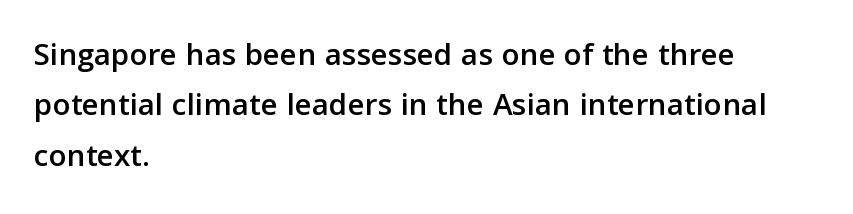
The image shows 33 px sans-serif type, upright; set left-aligned, normal line spacing (1.53x), normal letter spacing, not underlined; low stroke contrast and a medium x-height.
